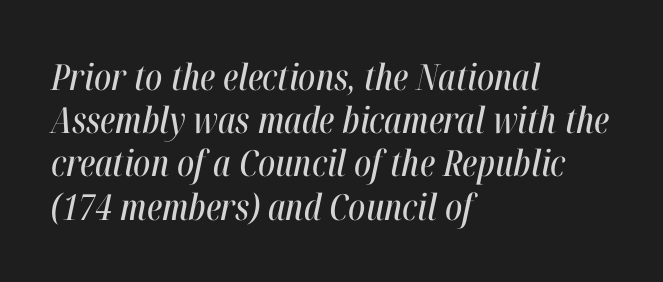
The image shows 36 px condensed type, italic (leaning right); set left-aligned, line spacing 1.2x, normal letter spacing, not underlined; high stroke contrast and a medium x-height.
